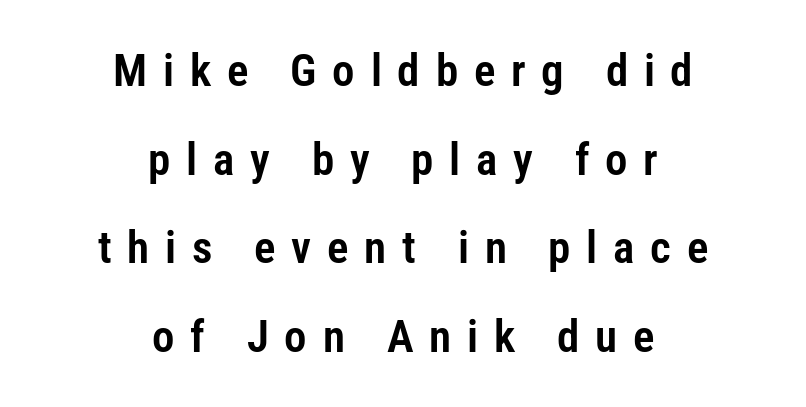
{"serif": "no", "italic": "no", "width": "condensed", "stroke_contrast": "low", "x_height": "medium", "monospaced": "no", "underline": "no", "align": "center", "line_spacing": "loose", "line_spacing_ratio": 1.97, "letter_spacing": "wide", "letter_spacing_em": 0.35, "glyph_px": 45}
